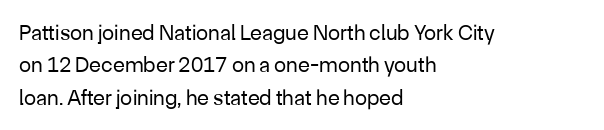
The image shows 22 px text type, upright; set left-aligned, normal line spacing (1.47x), normal letter spacing, not underlined.
